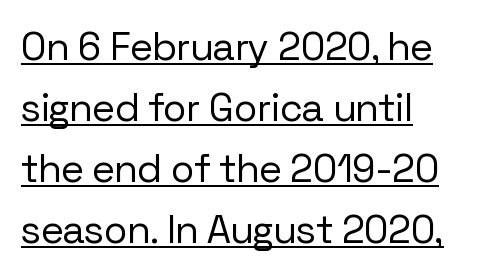
{"serif": "no", "italic": "no", "bold": "no", "weight": "regular", "width": "normal", "stroke_contrast": "low", "x_height": "medium", "monospaced": "no", "underline": "yes", "align": "left", "line_spacing": "normal", "line_spacing_ratio": 1.56, "letter_spacing": "normal", "letter_spacing_em": 0.0, "glyph_px": 39}
